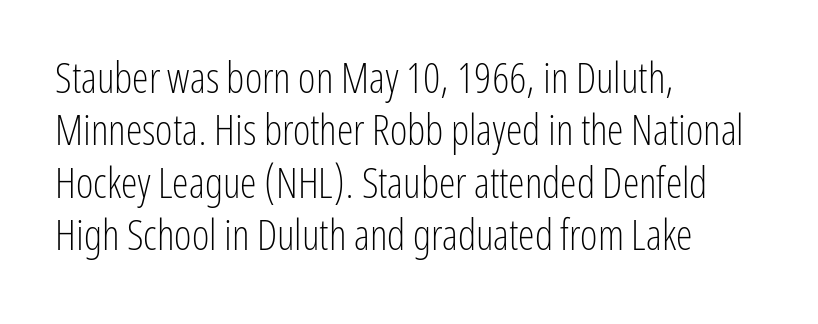
A typesetter would call this proportional, since set widths differ per character. Check the space under the baseline: it is left empty. When letters stand straight like this, we call the style roman or upright. The designer left line spacing at the default.
